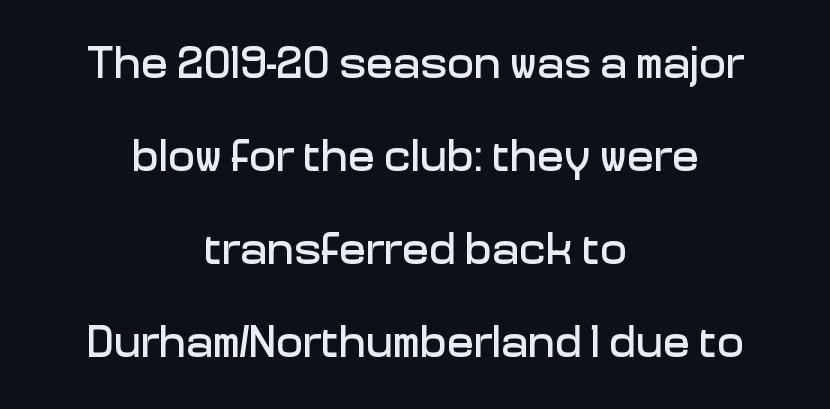
Q: Is the text italic (slanted)? A: No, it is upright.
Q: Is the typeface a serif or a sans-serif typeface? A: Sans-serif.
Q: Is the text underlined? A: No.
Q: How is the paragraph aligned? A: Centered.
Q: Is the spacing between letters normal or unusually wide? A: Normal.
Q: Is the spacing between lines tight, normal or loose? A: Loose.
Q: Width (condensed, normal, or wide)? A: Normal.
Q: Stroke contrast? A: Low.
Q: x-height? A: Medium.
Q: Monospaced? A: No.
